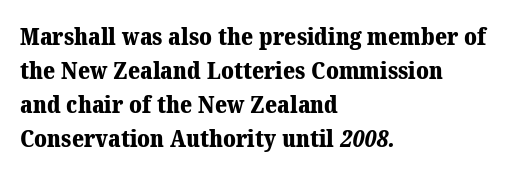
Normally led — the rows are evenly, conventionally spaced. In CSS terms this would be text-align: left. The passage shown is not underscored anywhere. The rendering keeps characters at their native spacing. The rendering uses a bold face; every stroke is thick and dark.
